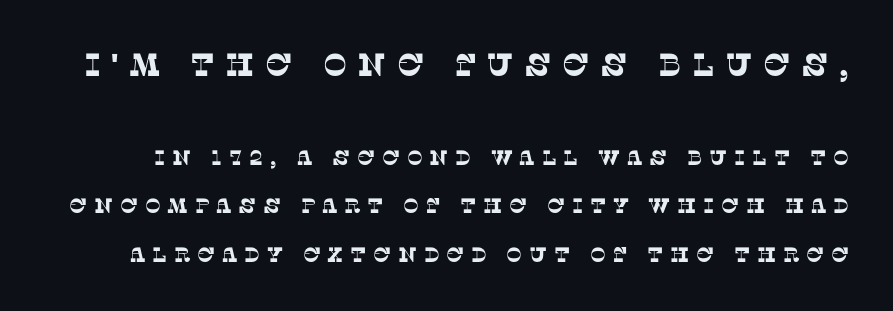
Someone cranked the tracking dial way up on this one. This sample uses a serif face. The initial chunk of copy outweighs the following chunk in type size. Is this a fixed-width face? No — the glyphs have proportional, varying widths.
